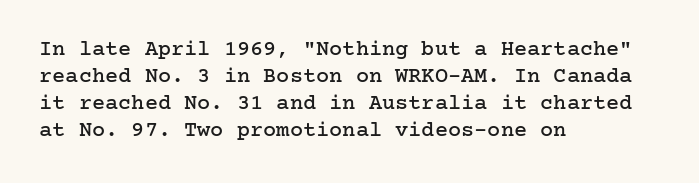
The image shows 22 px text type, upright; set left-aligned, line spacing 1.23x, normal letter spacing, not underlined.
